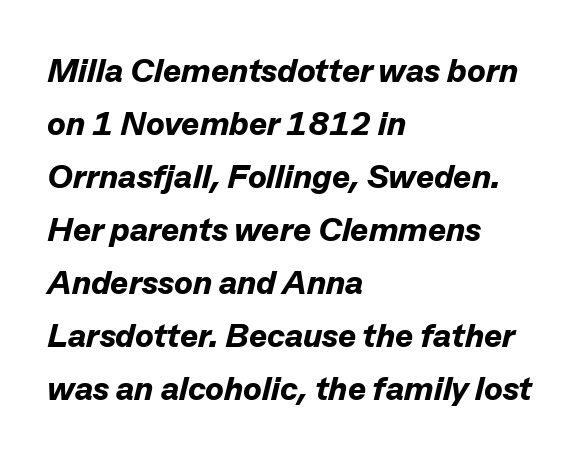
Q: Is the text bold? A: Yes.
Q: Is the text italic (slanted)? A: Yes, it leans right by about 13 degrees.
Q: Is the text underlined? A: No.
Q: How is the paragraph aligned? A: Left-aligned.
Q: Is the spacing between letters normal or unusually wide? A: Normal.
Q: Is the spacing between lines tight, normal or loose? A: Normal.
Q: Width (condensed, normal, or wide)? A: Normal.
Q: Stroke contrast? A: Low.
Q: x-height? A: Medium.
Q: Monospaced? A: No.
